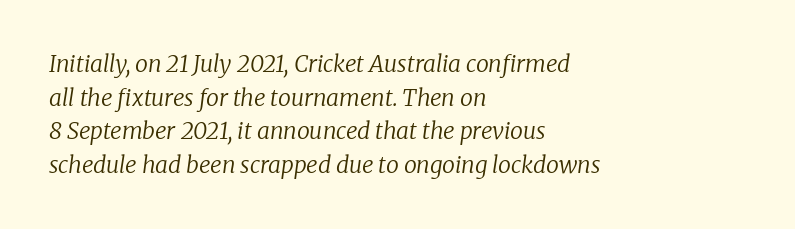
Q: Is the text bold? A: No.
Q: Is the text italic (slanted)? A: Yes, it leans right by about 8 degrees.
Q: Is the text underlined? A: No.
Q: How is the paragraph aligned? A: Left-aligned.
Q: Is the spacing between letters normal or unusually wide? A: Normal.
Q: Is the spacing between lines tight, normal or loose? A: Normal.
